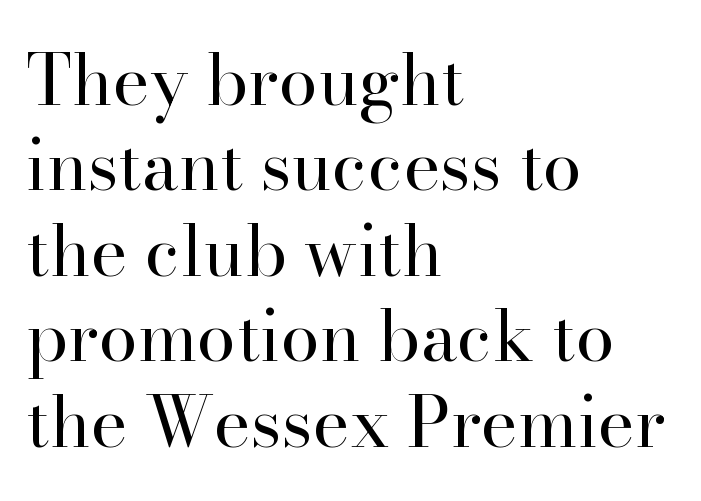
Q: Is the text bold? A: No.
Q: Is the text italic (slanted)? A: No, it is upright.
Q: Is the typeface a serif or a sans-serif typeface? A: Serif.
Q: Is the text underlined? A: No.
Q: How is the paragraph aligned? A: Left-aligned.
Q: Is the spacing between letters normal or unusually wide? A: Normal.
Q: Width (condensed, normal, or wide)? A: Normal.
Q: Stroke contrast? A: High.
Q: x-height? A: Small.
Q: Monospaced? A: No.
